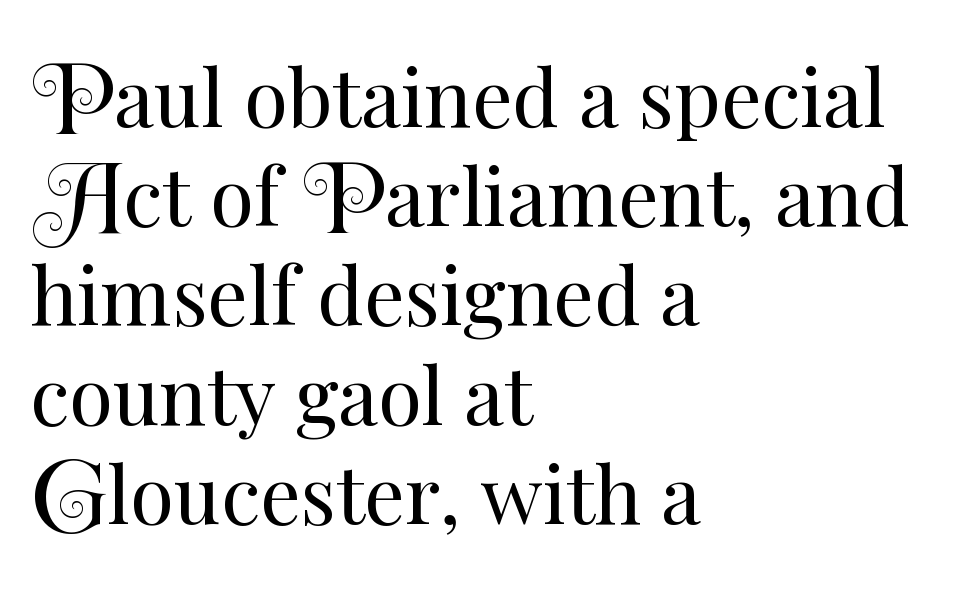
{"italic": "no", "bold": "no", "weight": "regular", "width": "normal", "stroke_contrast": "medium", "x_height": "small", "monospaced": "no", "underline": "no", "align": "left", "line_spacing_ratio": 1.24, "letter_spacing": "normal", "letter_spacing_em": 0.0, "glyph_px": 80}
